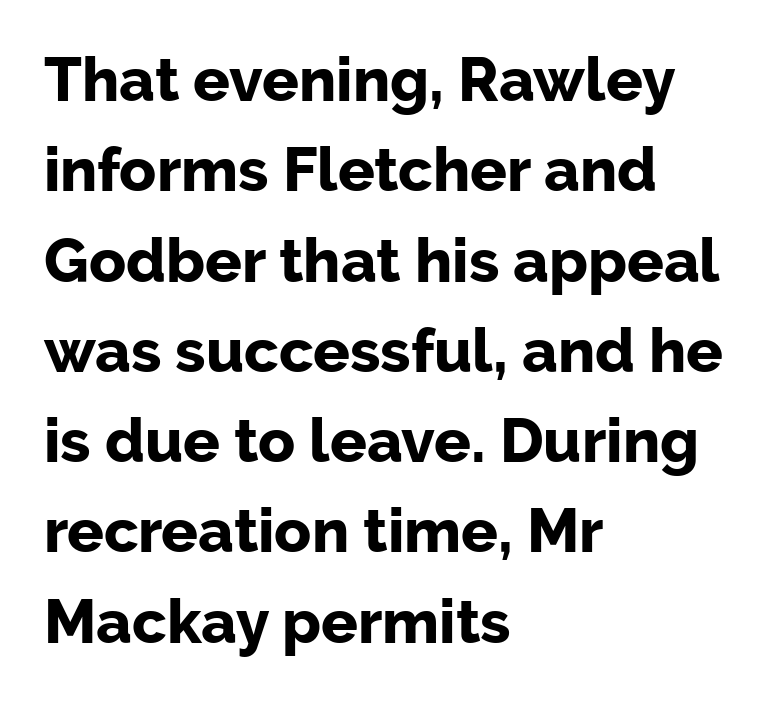
{"serif": "no", "italic": "no", "bold": "yes", "weight": "bold", "width": "normal", "stroke_contrast": "low", "x_height": "medium", "monospaced": "no", "underline": "no", "align": "left", "line_spacing": "normal", "line_spacing_ratio": 1.48, "letter_spacing": "normal", "letter_spacing_em": 0.0, "glyph_px": 61}
